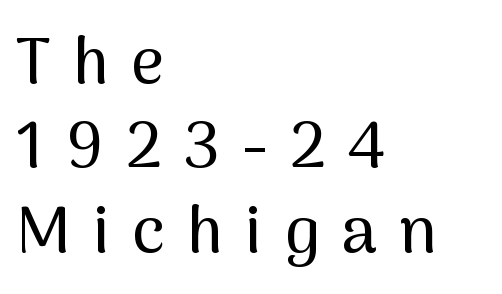
{"serif": "no", "italic": "no", "width": "normal", "stroke_contrast": "medium", "x_height": "medium", "monospaced": "no", "underline": "no", "align": "left", "line_spacing": "normal", "line_spacing_ratio": 1.32, "letter_spacing": "wide", "letter_spacing_em": 0.35, "glyph_px": 64}
